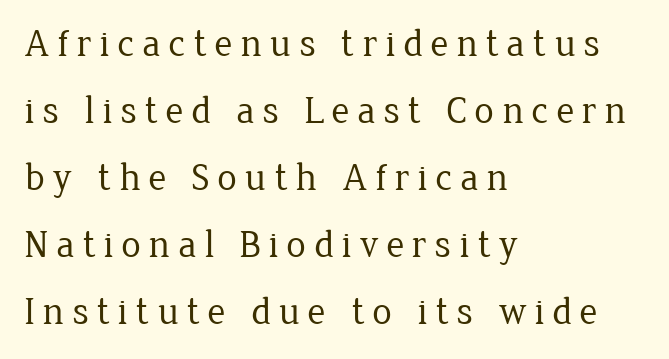
Q: Is the text bold? A: No.
Q: Is the text italic (slanted)? A: No, it is upright.
Q: Is the typeface a serif or a sans-serif typeface? A: Serif.
Q: Is the text underlined? A: No.
Q: How is the paragraph aligned? A: Left-aligned.
Q: Is the spacing between letters normal or unusually wide? A: Unusually wide.
Q: Width (condensed, normal, or wide)? A: Normal.
Q: Stroke contrast? A: Low.
Q: x-height? A: Medium.
Q: Monospaced? A: No.
